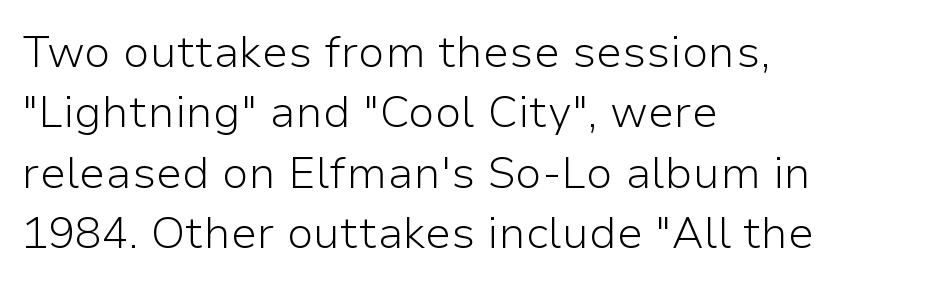
Q: Is the text bold? A: No.
Q: Is the text italic (slanted)? A: No, it is upright.
Q: Is the typeface a serif or a sans-serif typeface? A: Sans-serif.
Q: Is the text underlined? A: No.
Q: How is the paragraph aligned? A: Left-aligned.
Q: Is the spacing between letters normal or unusually wide? A: Normal.
Q: Is the spacing between lines tight, normal or loose? A: Normal.
Q: Width (condensed, normal, or wide)? A: Normal.
Q: Stroke contrast? A: Low.
Q: x-height? A: Medium.
Q: Monospaced? A: No.
